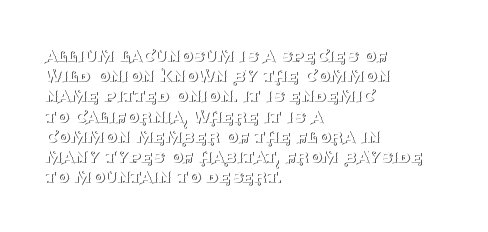
Is the letter spacing exaggerated? No — it looks like the ordinary default. Summary of vertical rhythm: compact, with narrow interline spacing. Clear beneath every line of the passage. This sample uses an upright cut, with every glyph sitting square on the baseline. The letterforms sit at book weight or below. Typeset ragged right — the left edge is the straight one.
